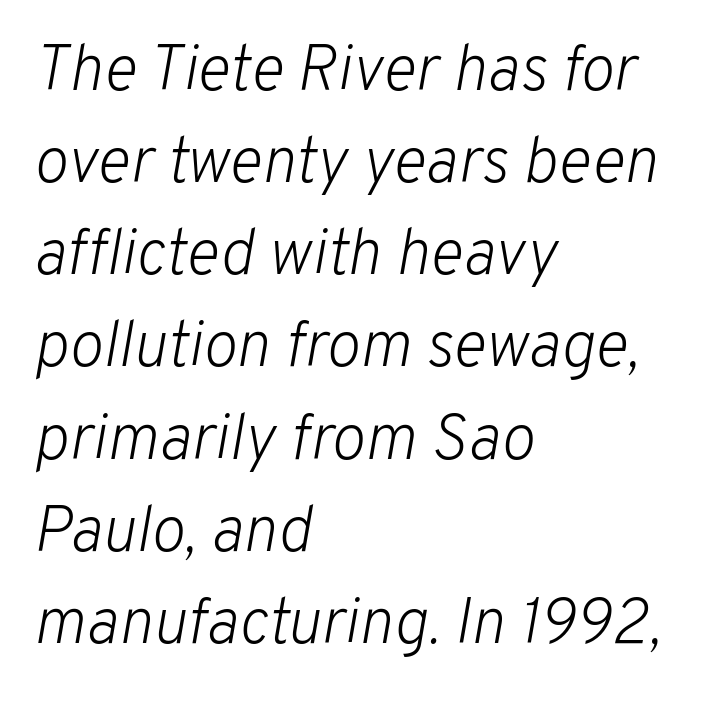
The image shows 64 px light type, italic (leaning right); set left-aligned, normal line spacing (1.44x), normal letter spacing, not underlined; low stroke contrast and a medium x-height.
